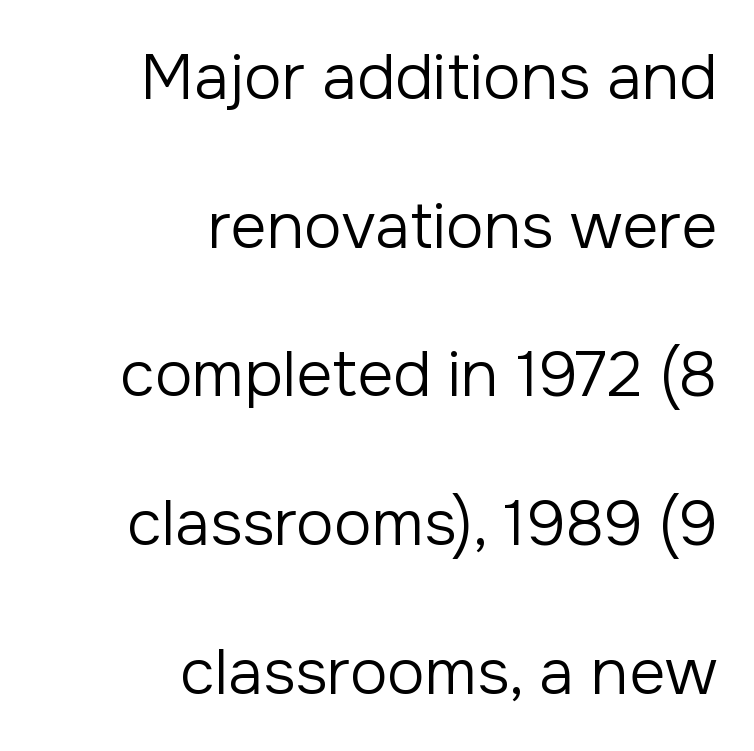
{"serif": "no", "italic": "no", "bold": "no", "weight": "regular", "width": "normal", "stroke_contrast": "low", "x_height": "medium", "monospaced": "no", "underline": "no", "align": "right", "line_spacing": "loose", "line_spacing_ratio": 2.36, "letter_spacing": "normal", "letter_spacing_em": 0.0, "glyph_px": 63}
